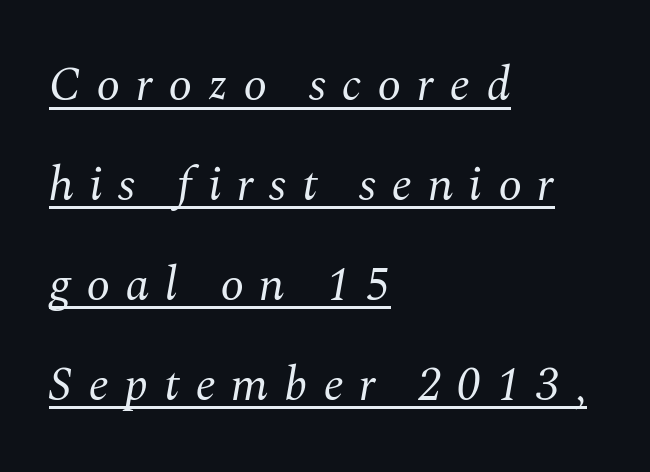
The lettering is marked with a stroke running underneath it. Does the type have serifs? Yes, each stem ends in a small foot. If you drew a ruler down the left edge, every line would touch it. Reading down the column, the eye jumps a long way to each next line. No letter is thick-stroked: the sample isn't bold. Short note: letters widely spaced.
